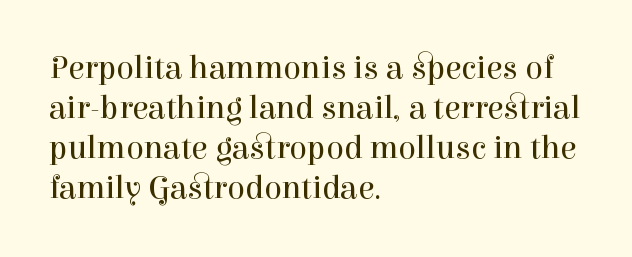
Q: Is the text bold? A: No.
Q: Is the text italic (slanted)? A: No, it is upright.
Q: Is the typeface a serif or a sans-serif typeface? A: Serif.
Q: Is the text underlined? A: No.
Q: How is the paragraph aligned? A: Left-aligned.
Q: Is the spacing between letters normal or unusually wide? A: Normal.
Q: Width (condensed, normal, or wide)? A: Normal.
Q: Stroke contrast? A: High.
Q: x-height? A: Medium.
Q: Monospaced? A: No.
